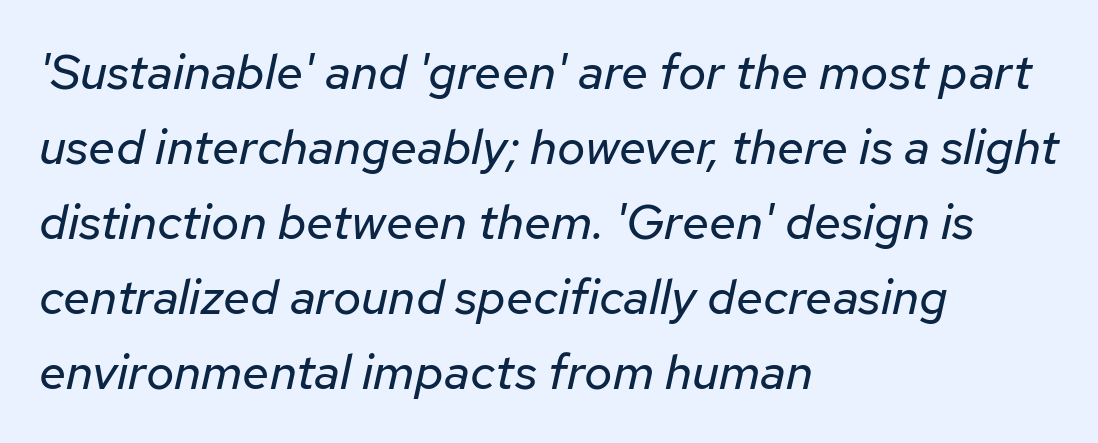
The image shows 49 px regular-weight type, italic (leaning right); set left-aligned, normal line spacing (1.53x), normal letter spacing, not underlined; low stroke contrast and a medium x-height.
